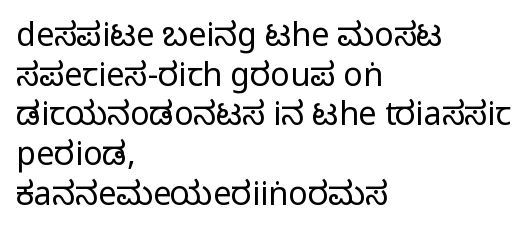
Q: Is the text italic (slanted)? A: No, it is upright.
Q: Is the typeface a serif or a sans-serif typeface? A: Sans-serif.
Q: Is the text underlined? A: No.
Q: How is the paragraph aligned? A: Left-aligned.
Q: Is the spacing between letters normal or unusually wide? A: Normal.
Q: Width (condensed, normal, or wide)? A: Condensed.
Q: Stroke contrast? A: Medium.
Q: Monospaced? A: No.
